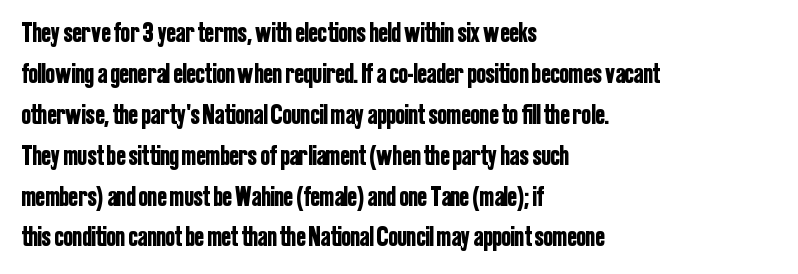
{"serif": "no", "italic": "no", "width": "condensed", "stroke_contrast": "low", "x_height": "medium", "monospaced": "no", "underline": "no", "align": "left", "line_spacing": "normal", "line_spacing_ratio": 1.46, "letter_spacing": "normal", "letter_spacing_em": 0.0, "glyph_px": 28}
